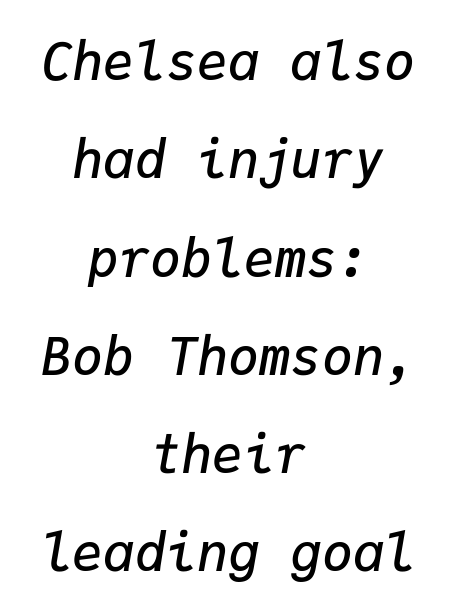
Descenders are the only things crossing below the line. The text carries the slant typical of an italic or oblique font. Line starts and ends both wander, symmetrically. The face used here is monospaced, like something from a code editor. Students, this is semibold: more ink than regular, less than bold. Is the letter spacing exaggerated? No — it looks like the ordinary default.
